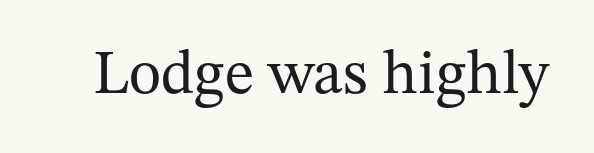
The image shows 62 px regular-weight serif type, upright; set normal letter spacing, not underlined; medium stroke contrast and a medium x-height.
